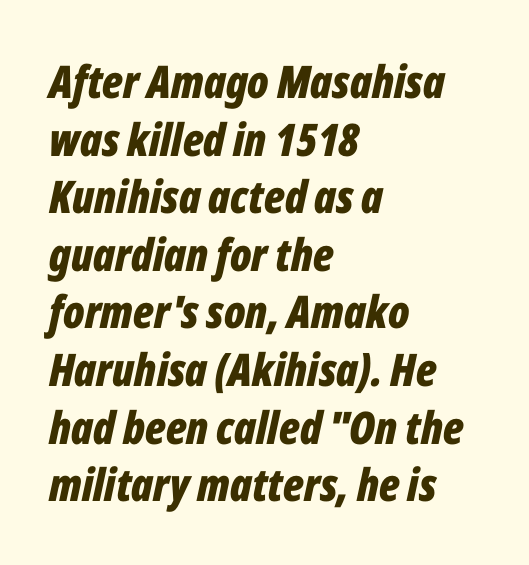
The image shows 45 px bold, condensed type, italic (leaning right); set left-aligned, normal line spacing (1.28x), normal letter spacing, not underlined; low stroke contrast and a medium x-height.
